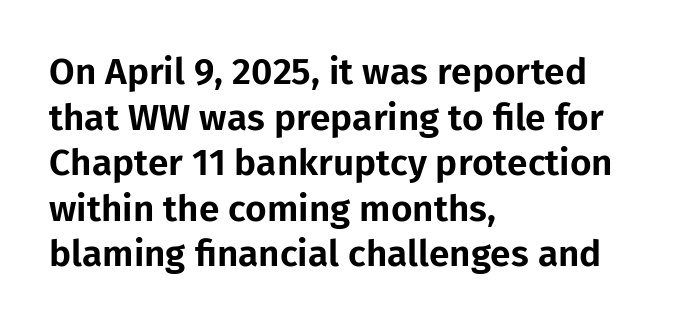
Q: Is the text italic (slanted)? A: No, it is upright.
Q: Is the typeface a serif or a sans-serif typeface? A: Sans-serif.
Q: Is the text underlined? A: No.
Q: How is the paragraph aligned? A: Left-aligned.
Q: Is the spacing between letters normal or unusually wide? A: Normal.
Q: Width (condensed, normal, or wide)? A: Normal.
Q: Stroke contrast? A: Low.
Q: x-height? A: Medium.
Q: Monospaced? A: No.
